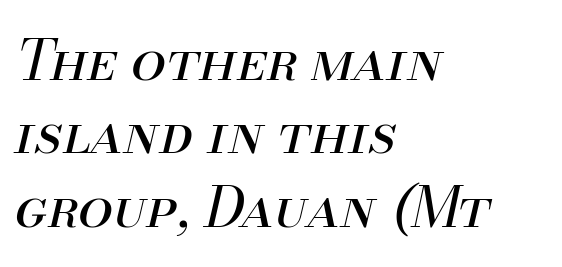
{"italic": "yes", "lean": "right", "slant_degrees": 13, "bold": "no", "weight": "regular", "width": "normal", "stroke_contrast": "medium", "x_height": "small", "monospaced": "no", "underline": "no", "align": "left", "line_spacing": "normal", "line_spacing_ratio": 1.31, "letter_spacing": "normal", "letter_spacing_em": 0.0, "glyph_px": 56}
